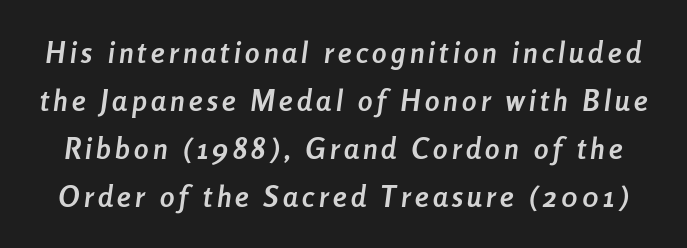
Q: Is the text bold? A: Yes.
Q: Is the text italic (slanted)? A: Yes, it leans right by about 8 degrees.
Q: Is the text underlined? A: No.
Q: Is the spacing between lines tight, normal or loose? A: Normal.
Q: Width (condensed, normal, or wide)? A: Condensed.
Q: Stroke contrast? A: Low.
Q: x-height? A: Medium.
Q: Monospaced? A: No.
